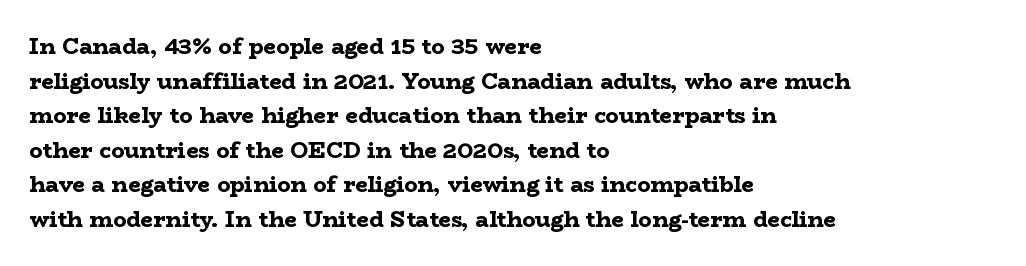
This sample uses an upright cut, with every glyph sitting square on the baseline. Whoever set this chose a conventional vertical rhythm. Students, note that the glyphs here touch the page at normal intervals. Strokes here are thick enough to call this a true bold.
